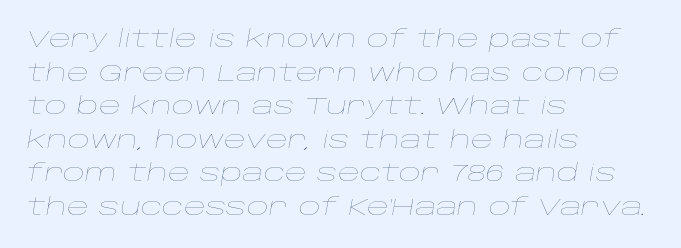
The image shows 24 px text type, italic (leaning right); set left-aligned, normal line spacing (1.4x), normal letter spacing, not underlined.
